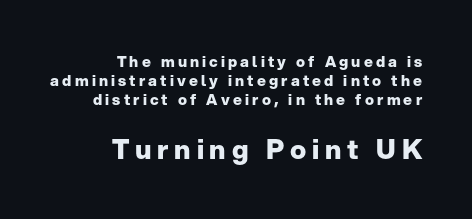
{"italic": "no", "bold": "yes", "underline": "no", "align": "right", "line_spacing": "normal", "line_spacing_ratio": 1.28, "letter_spacing": "wide", "letter_spacing_em": 0.21, "larger_block": "second", "size_ratio": 1.8, "glyph_px": 27}
